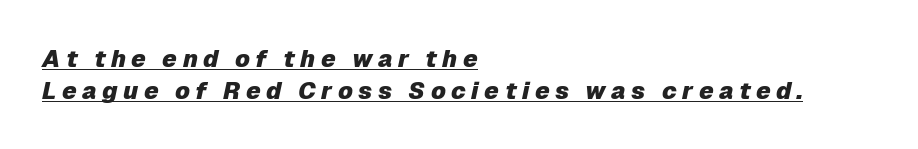
Q: Is the text bold? A: Yes.
Q: Is the text italic (slanted)? A: Yes, it leans right by about 12 degrees.
Q: Is the text underlined? A: Yes.
Q: How is the paragraph aligned? A: Left-aligned.
Q: Is the spacing between letters normal or unusually wide? A: Unusually wide.
Q: Is the spacing between lines tight, normal or loose? A: Normal.
